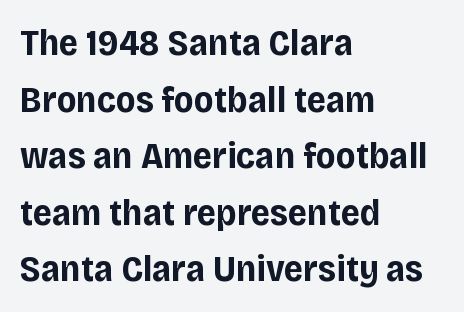
The rendering uses natural spacing where letterforms have individual widths. These lines keep a tight, regular rhythm from letter to letter. The rendering uses a bold face; every stroke is thick and dark. A clean baseline with only descenders dipping below it. Visually the block forms a straight wall on the left and a jagged coastline on the right.
